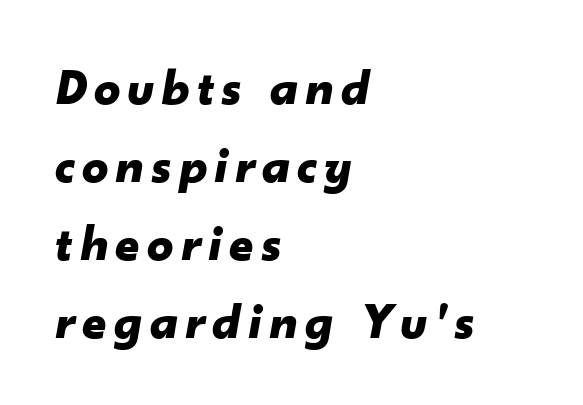
The image shows 52 px bold type, italic (leaning right); set left-aligned, normal line spacing (1.5x), not underlined; low stroke contrast and a small x-height.
